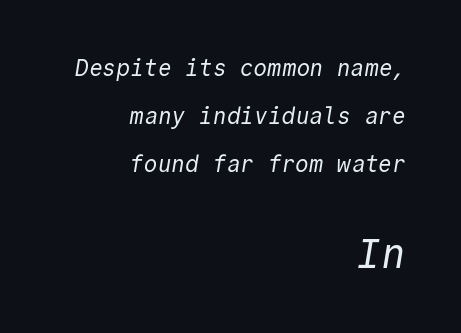
The image shows 41 px regular-weight sans-serif type, monospaced; set right-aligned, loose line spacing (2.08x), normal letter spacing, not underlined; the second (bottom) block is 1.78x larger; a medium x-height.
